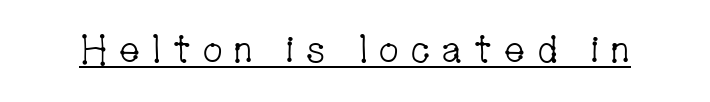
The image shows 37 px light, condensed serif type, upright; set unusually wide letter spacing (+0.28 em), underlined; low stroke contrast and a medium x-height.
